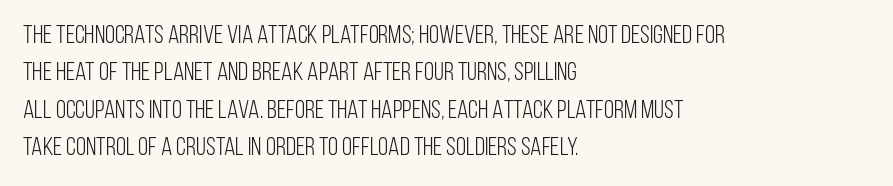
The image shows 26 px text type, upright; set left-aligned, normal line spacing (1.44x), normal letter spacing, not underlined.
